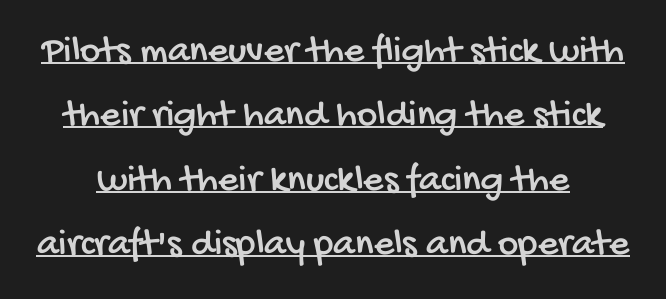
The rendered words wear a rule along their underside. In terms of letterspacing, this is plain default setting. Each letter keeps its own natural width here, so spacing adapts to shape. A sans-serif font was chosen for this passage. Regarding leading, the lines here are spaced in the standard way.
